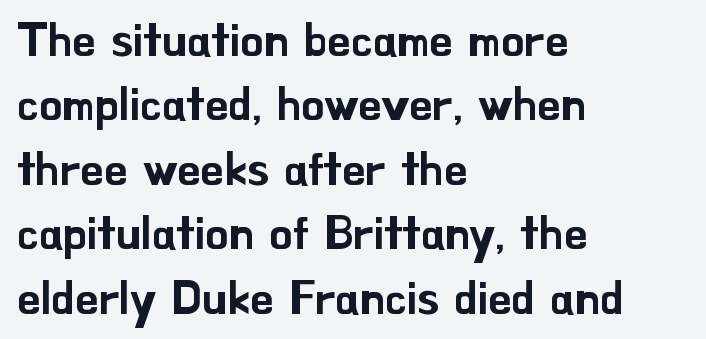
Q: Is the text italic (slanted)? A: No, it is upright.
Q: Is the typeface a serif or a sans-serif typeface? A: Sans-serif.
Q: Is the text underlined? A: No.
Q: How is the paragraph aligned? A: Left-aligned.
Q: Is the spacing between letters normal or unusually wide? A: Normal.
Q: Is the spacing between lines tight, normal or loose? A: Normal.
Q: Width (condensed, normal, or wide)? A: Normal.
Q: Stroke contrast? A: Low.
Q: x-height? A: Small.
Q: Monospaced? A: No.
